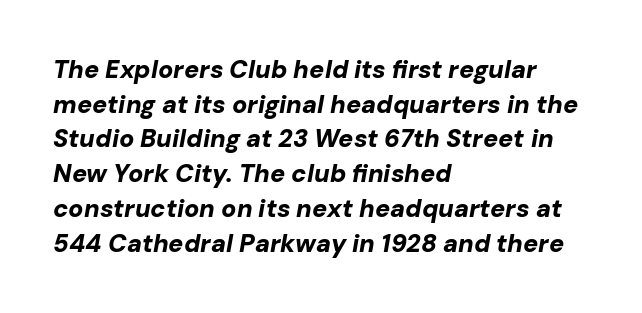
Q: Is the text bold? A: Yes.
Q: Is the text italic (slanted)? A: Yes, it leans right by about 10 degrees.
Q: Is the text underlined? A: No.
Q: How is the paragraph aligned? A: Left-aligned.
Q: Is the spacing between letters normal or unusually wide? A: Normal.
Q: Is the spacing between lines tight, normal or loose? A: Normal.
